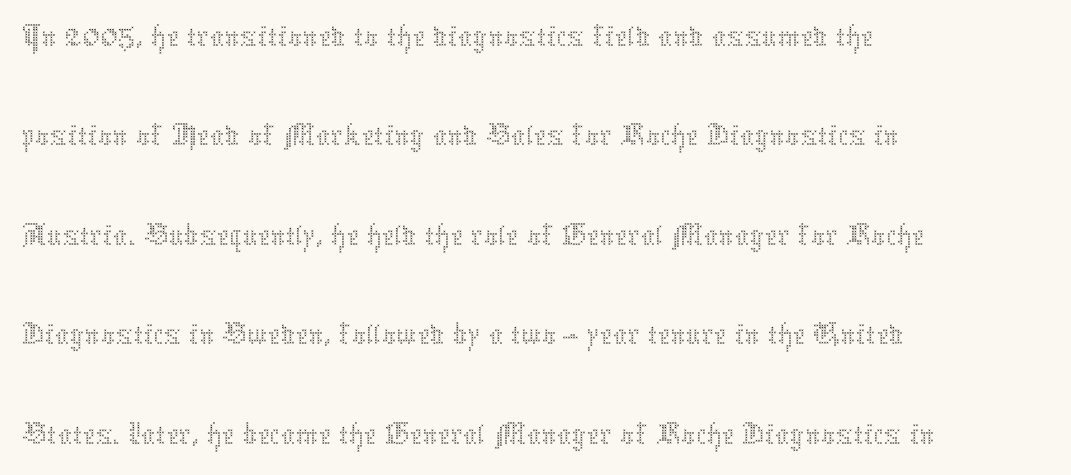
The image shows 71 px thin type, upright; set left-aligned, normal line spacing (1.4x), normal letter spacing, not underlined; medium stroke contrast and a medium x-height.
